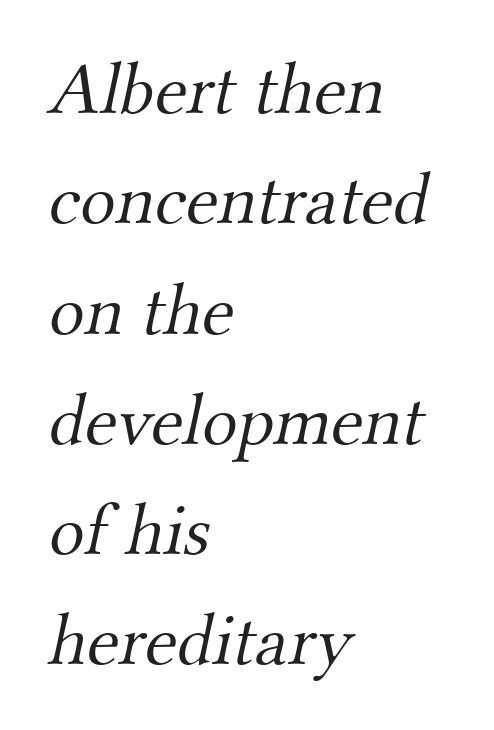
{"serif": "yes", "bold": "no", "weight": "light", "width": "normal", "stroke_contrast": "medium", "x_height": "small", "monospaced": "no", "underline": "no", "align": "left", "line_spacing": "normal", "line_spacing_ratio": 1.49, "letter_spacing": "normal", "letter_spacing_em": 0.0, "glyph_px": 74}
